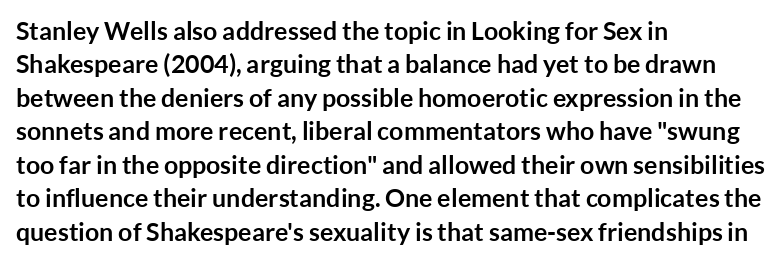
{"italic": "no", "bold": "yes", "underline": "no", "align": "left", "line_spacing": "normal", "line_spacing_ratio": 1.34, "letter_spacing": "normal", "letter_spacing_em": 0.0, "glyph_px": 25}
